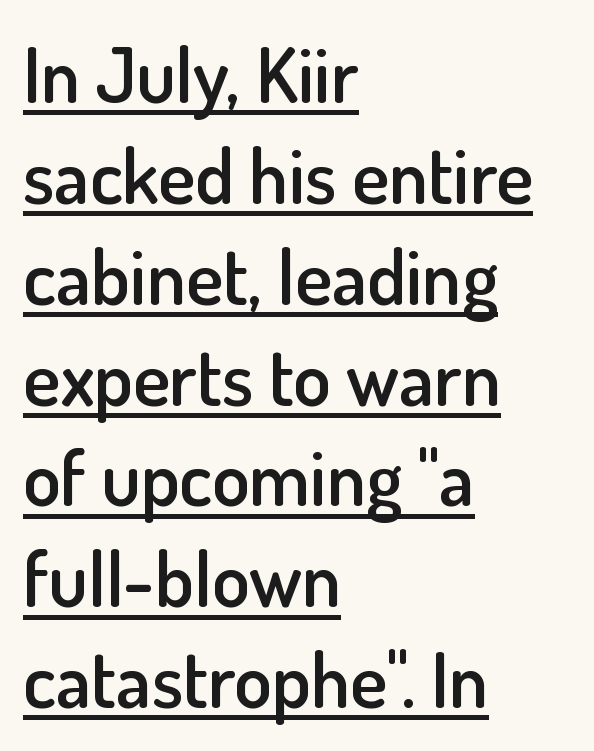
Q: Is the text bold? A: Semi-bold.
Q: Is the text italic (slanted)? A: No, it is upright.
Q: Is the typeface a serif or a sans-serif typeface? A: Sans-serif.
Q: Is the text underlined? A: Yes.
Q: How is the paragraph aligned? A: Left-aligned.
Q: Is the spacing between letters normal or unusually wide? A: Normal.
Q: Is the spacing between lines tight, normal or loose? A: Normal.
Q: Width (condensed, normal, or wide)? A: Normal.
Q: Stroke contrast? A: Low.
Q: x-height? A: Small.
Q: Monospaced? A: No.
